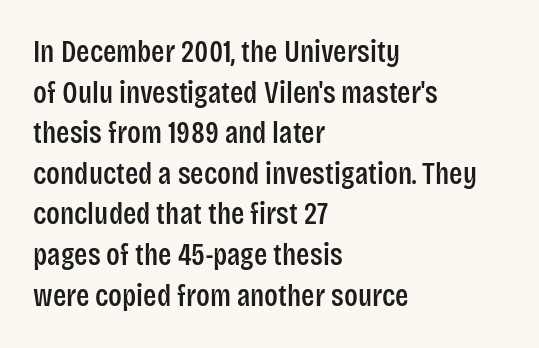
{"serif": "no", "italic": "no", "width": "condensed", "stroke_contrast": "low", "x_height": "large", "monospaced": "no", "underline": "no", "align": "left", "line_spacing": "normal", "line_spacing_ratio": 1.31, "letter_spacing": "normal", "letter_spacing_em": 0.0, "glyph_px": 31}
